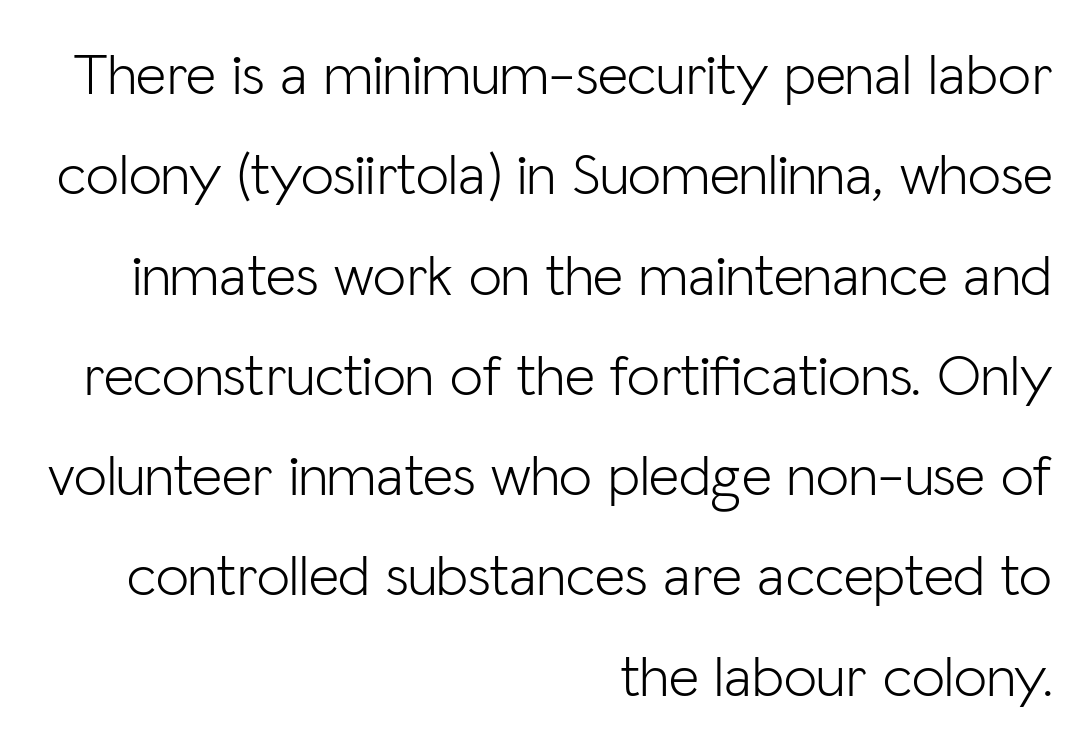
The vertical gap from one line to the next is medium. Characters remain perfectly vertical along every line. You could not count columns in this text — the font is proportionally spaced. Caption: multi-line text, flush right, ragged left.
